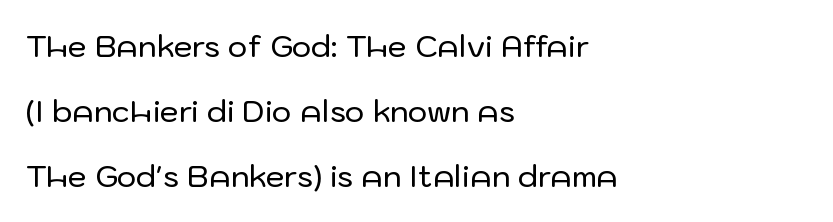
Alignment: flush left. Note: no serifs on the glyphs. The block of text is sparse from top to bottom, with ample space between rows. Rule under the text: the space is simply empty.
